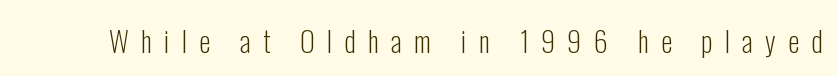
Stroke thickness stays within the range of a standard reading face or lighter. When letters stand straight like this, we call the style roman or upright. The gap between lines stays unmarked. What stands out about the letter spacing? Its width — letters are far apart. You could not count columns in this text — the font is proportionally spaced. Serifs: no, the terminals of the letterforms are clean.
